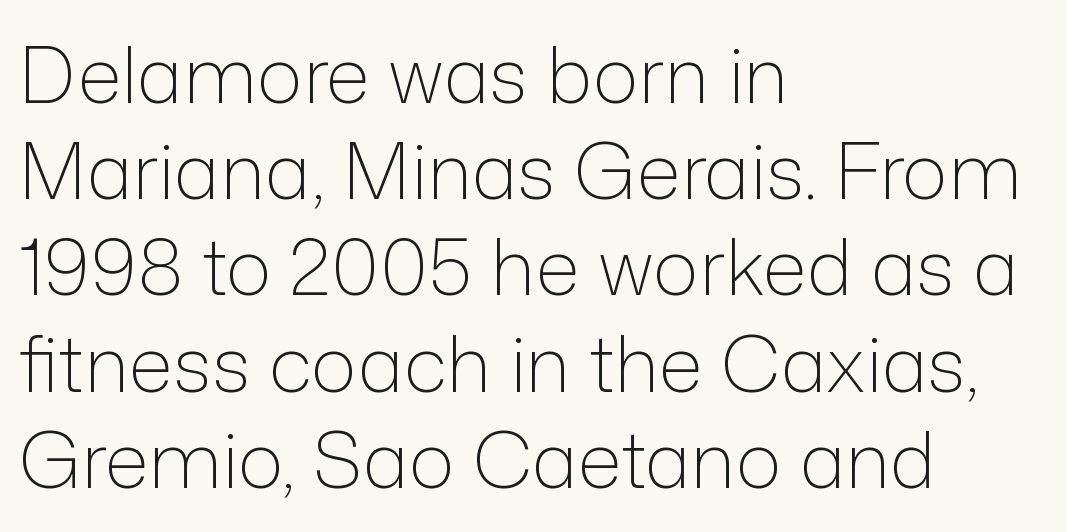
Q: Is the text bold? A: No.
Q: Is the text italic (slanted)? A: No, it is upright.
Q: Is the typeface a serif or a sans-serif typeface? A: Sans-serif.
Q: Is the text underlined? A: No.
Q: How is the paragraph aligned? A: Left-aligned.
Q: Is the spacing between letters normal or unusually wide? A: Normal.
Q: Is the spacing between lines tight, normal or loose? A: Normal.
Q: Width (condensed, normal, or wide)? A: Normal.
Q: Stroke contrast? A: Low.
Q: x-height? A: Medium.
Q: Monospaced? A: No.
